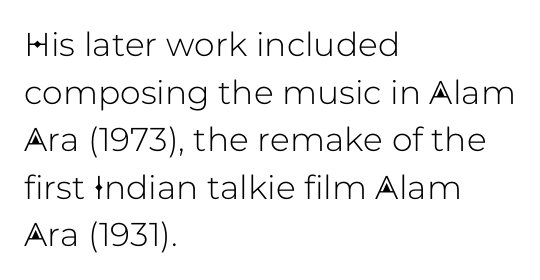
Leading: standard. Line beginnings align vertically; line endings do not. Spacing verdict: proportional, widths tailored to each character. It's the straight-up-and-down kind of type.
